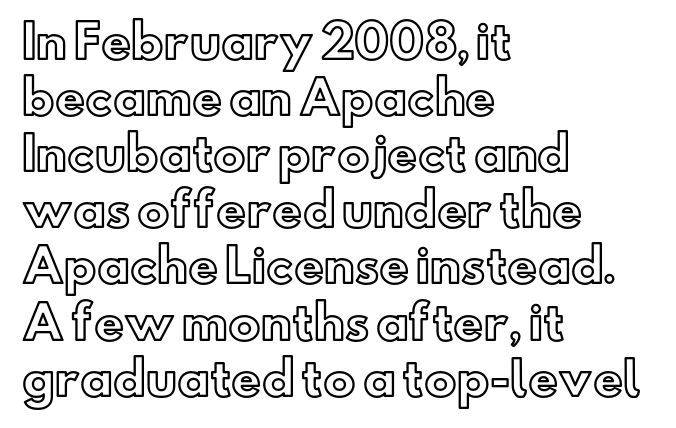
The foot of each line stays bare and open. No extra tracking has been applied to these lines. Every character sits straight up, as roman type does. Think of a printed novel: that variable character pitch is what you see here.
